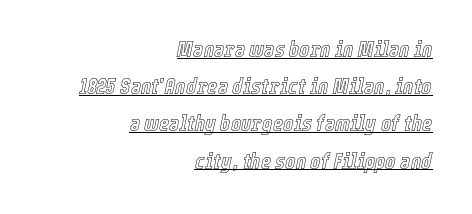
Q: Is the text italic (slanted)? A: Yes, it leans right by about 12 degrees.
Q: Is the text underlined? A: Yes.
Q: How is the paragraph aligned? A: Right-aligned.
Q: Is the spacing between letters normal or unusually wide? A: Normal.
Q: Is the spacing between lines tight, normal or loose? A: Normal.
